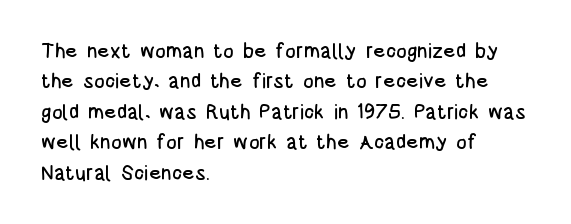
Q: Is the text italic (slanted)? A: No, it is upright.
Q: Is the text underlined? A: No.
Q: How is the paragraph aligned? A: Left-aligned.
Q: Is the spacing between letters normal or unusually wide? A: Normal.
Q: Is the spacing between lines tight, normal or loose? A: Normal.
